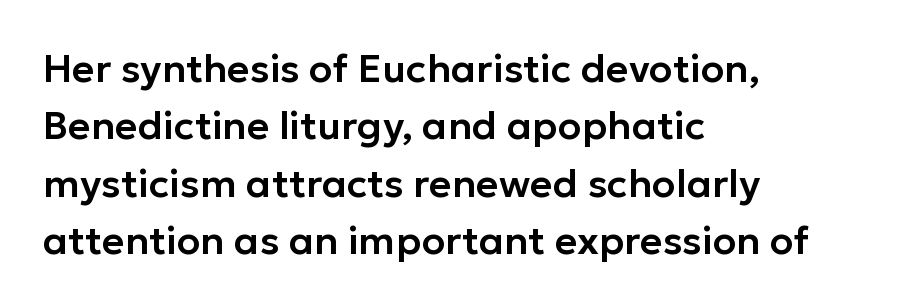
Unlike a traditional serif, this face leaves its strokes unadorned. Does the lettering tilt? It doesn't — this is upright. Is the block centered? No — it sits flush against the left margin. The foot of each line stays bare and open. Reading down the column, the eye jumps a familiar distance to each next line. Tracking value appears to be zero — textbook default spacing.
